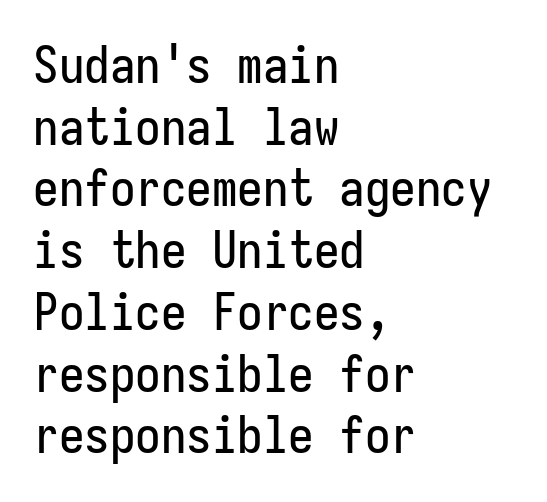
{"serif": "no", "italic": "no", "width": "condensed", "stroke_contrast": "low", "x_height": "medium", "underline": "no", "align": "left", "line_spacing_ratio": 1.21, "letter_spacing": "normal", "letter_spacing_em": 0.0, "glyph_px": 51}
